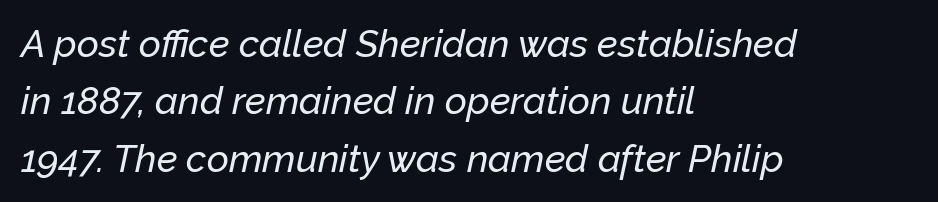
{"italic": "yes", "lean": "right", "slant_degrees": 12, "width": "normal", "stroke_contrast": "low", "x_height": "medium", "monospaced": "no", "underline": "no", "align": "left", "line_spacing": "normal", "line_spacing_ratio": 1.51, "letter_spacing": "normal", "letter_spacing_em": 0.0, "glyph_px": 38}
